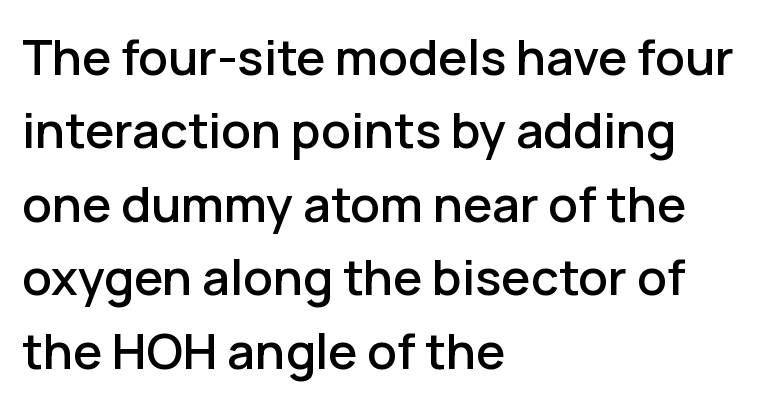
Normally led — the rows are evenly, conventionally spaced. Line beginnings align vertically; line endings do not. I'd call this a sans setting — the letters go barefoot. Underline: absent.
